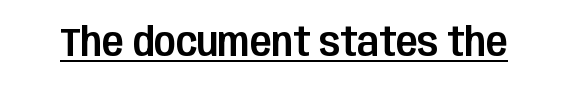
Q: Is the text italic (slanted)? A: No, it is upright.
Q: Is the typeface a serif or a sans-serif typeface? A: Sans-serif.
Q: Is the text underlined? A: Yes.
Q: Is the spacing between letters normal or unusually wide? A: Normal.
Q: Width (condensed, normal, or wide)? A: Condensed.
Q: Stroke contrast? A: Low.
Q: x-height? A: Large.
Q: Monospaced? A: No.
